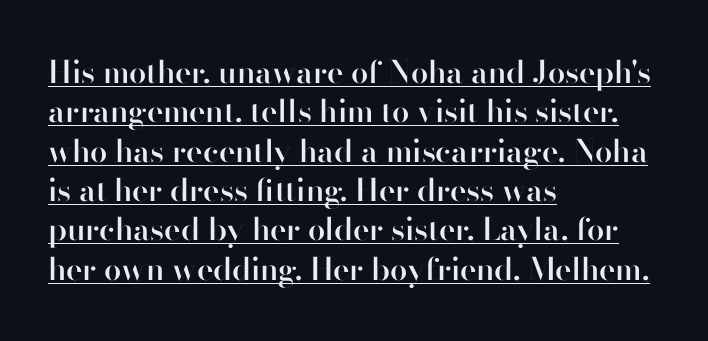
A typographer would call this underscored text. A classic flush-left, rag-right setting is used for this passage. The rendering uses natural spacing where letterforms have individual widths. This is the regular roman posture of the typeface.
